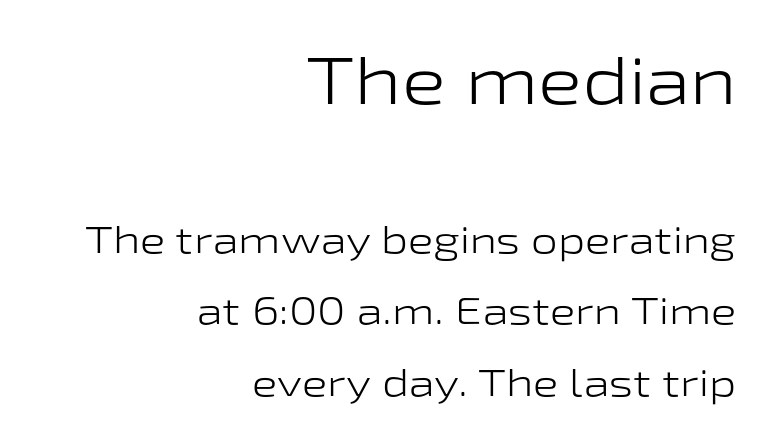
Glyph-to-glyph distance matches everyday printed text. What kind of face is this? One without serifs — a sans. Notice how the stems are strictly vertical — no italics here. Descender tails drop into unmarked territory. This sample has the flowing, uneven cadence of proportional lettering.
